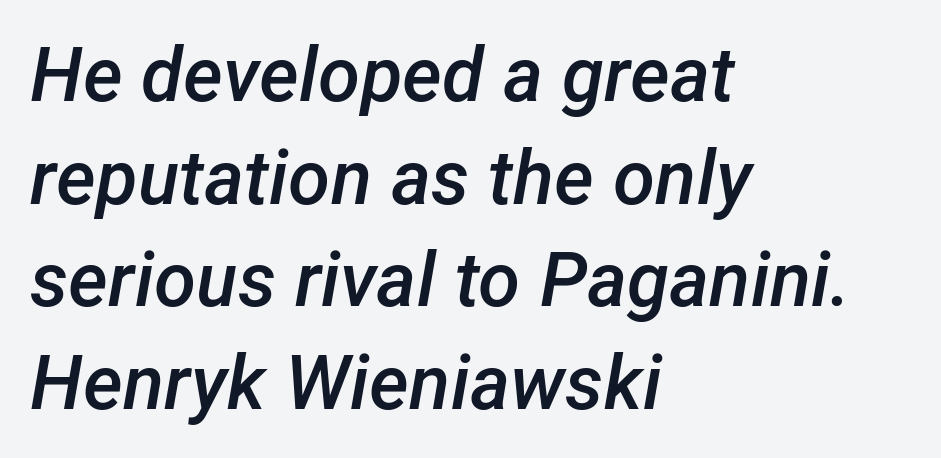
{"italic": "yes", "lean": "right", "slant_degrees": 12, "bold": "semi", "weight": "semibold", "width": "normal", "stroke_contrast": "low", "x_height": "medium", "monospaced": "no", "underline": "no", "align": "left", "line_spacing": "normal", "line_spacing_ratio": 1.35, "letter_spacing": "normal", "letter_spacing_em": 0.0, "glyph_px": 76}
